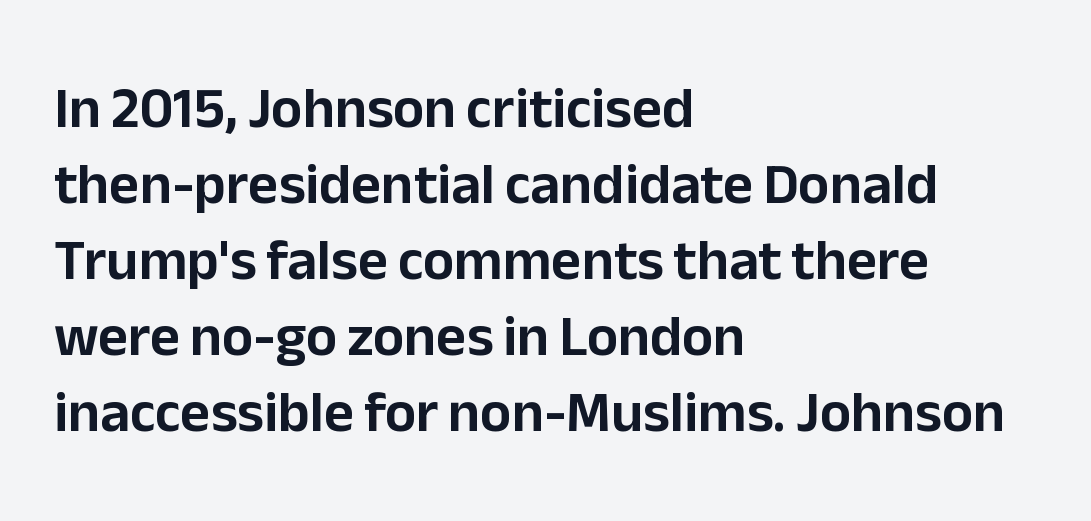
The letters stand straight up with perfectly vertical stems. Each row of text sits above clean, open space. A typesetter would call this proportional, since set widths differ per character. Is there much room between lines? A standard amount, neither cramped nor airy. Classification — sans serif. Which margin do the lines hug? The left one — the right edge is uneven.
